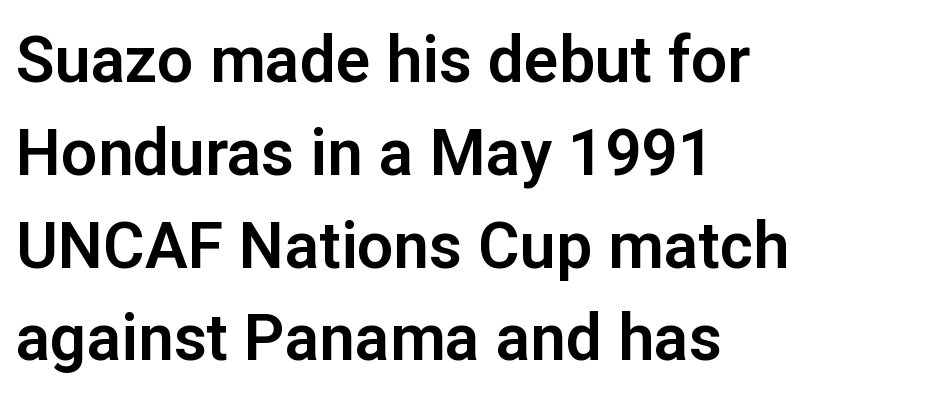
The image shows 64 px sans-serif type, upright; set left-aligned, normal line spacing (1.45x), normal letter spacing, not underlined; low stroke contrast and a medium x-height.
